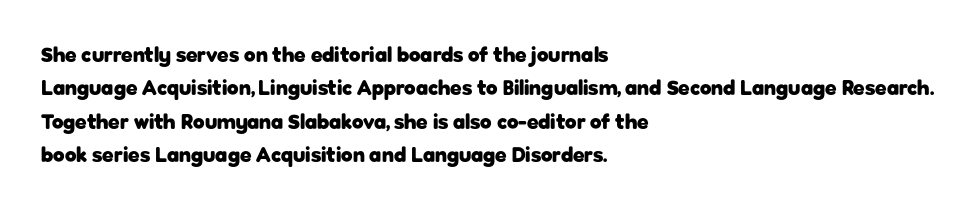
{"italic": "no", "bold": "yes", "underline": "no", "align": "left", "line_spacing": "normal", "line_spacing_ratio": 1.59, "letter_spacing": "normal", "letter_spacing_em": 0.0, "glyph_px": 21}
